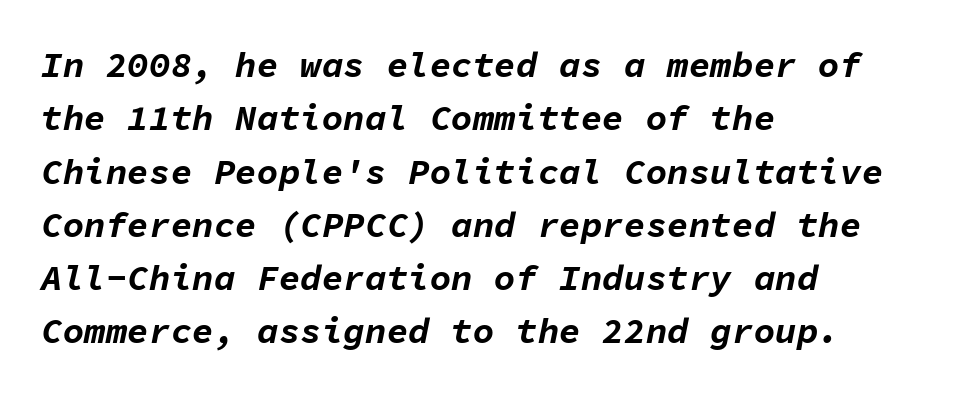
Is the type slanted? Yes — the strokes lean at a clear angle. One-word summary of the alignment: left. What's the leading like? Ordinary, nothing unusual. This sample uses plain, unmodified letter spacing. On the weight axis this lands at bold, roughly 700.
